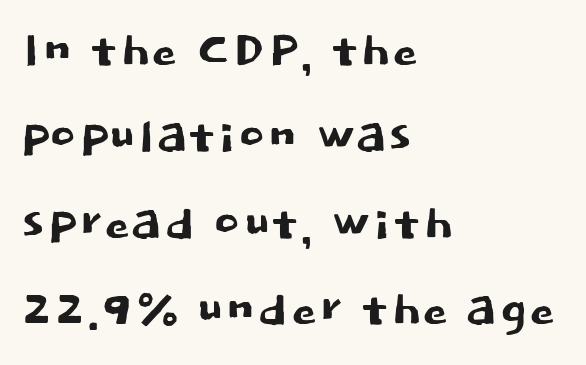
The image shows 64 px sans-serif type, upright; set left-aligned, normal line spacing (1.35x), normal letter spacing, not underlined; low stroke contrast and a large x-height.
